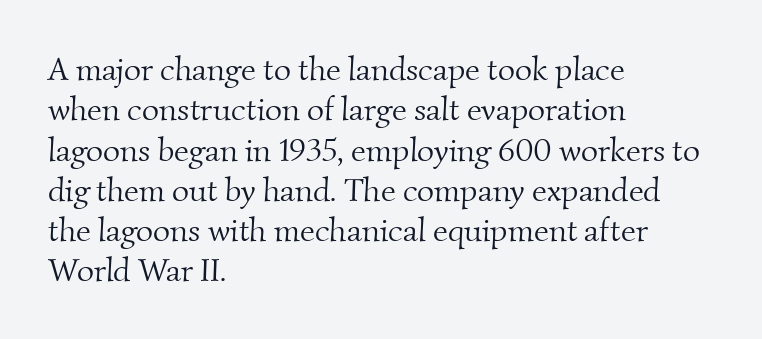
Q: Is the text bold? A: No.
Q: Is the typeface a serif or a sans-serif typeface? A: Serif.
Q: Is the text underlined? A: No.
Q: How is the paragraph aligned? A: Left-aligned.
Q: Is the spacing between letters normal or unusually wide? A: Normal.
Q: Width (condensed, normal, or wide)? A: Normal.
Q: Stroke contrast? A: Medium.
Q: x-height? A: Small.
Q: Monospaced? A: No.
